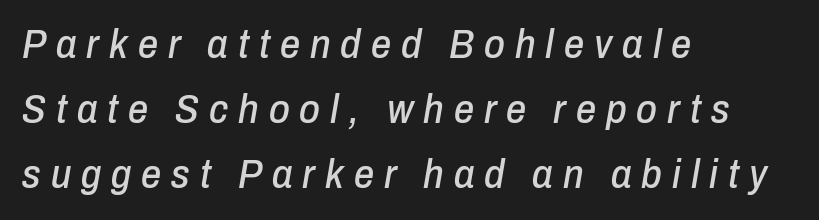
The image shows 40 px condensed type, italic (leaning right); set left-aligned, normal line spacing (1.63x), unusually wide letter spacing (+0.25 em), not underlined; low stroke contrast and a medium x-height.
